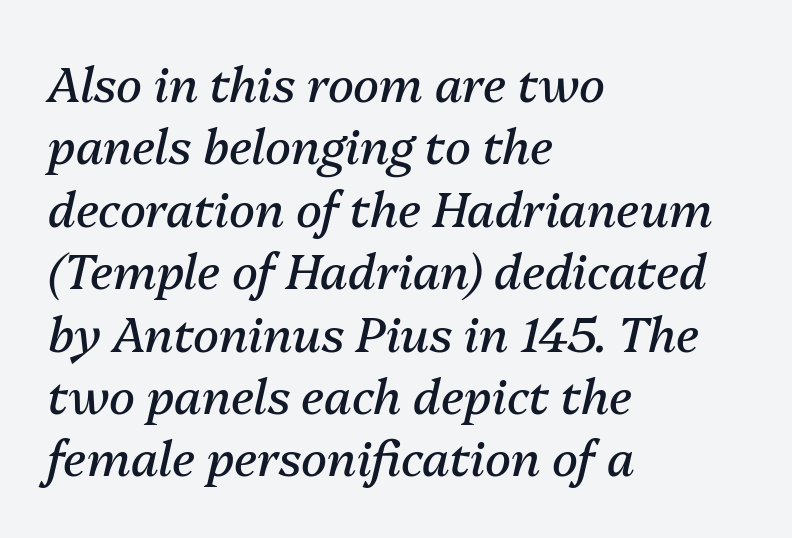
Q: Is the text bold? A: No.
Q: Is the text italic (slanted)? A: Yes, it leans right by about 13 degrees.
Q: Is the text underlined? A: No.
Q: How is the paragraph aligned? A: Left-aligned.
Q: Is the spacing between letters normal or unusually wide? A: Normal.
Q: Is the spacing between lines tight, normal or loose? A: Normal.
Q: Width (condensed, normal, or wide)? A: Normal.
Q: Stroke contrast? A: Medium.
Q: x-height? A: Medium.
Q: Monospaced? A: No.
